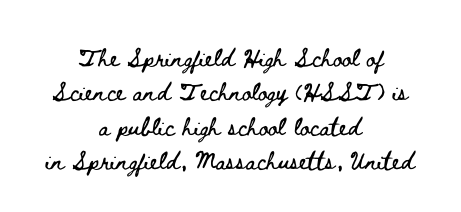
The image shows 23 px text type; set centered, normal line spacing (1.49x), normal letter spacing, not underlined.
